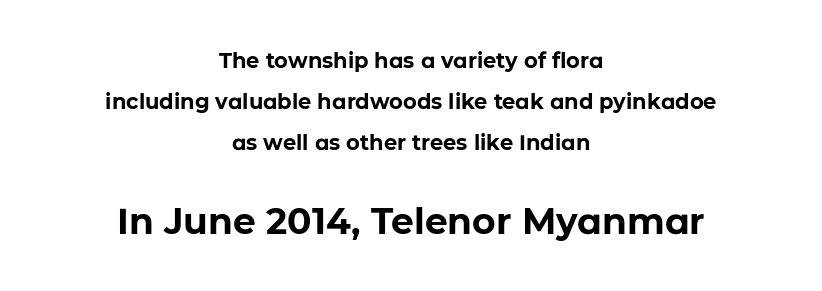
The image shows 36 px bold sans-serif type, upright; set centered, loose line spacing (1.95x), normal letter spacing, not underlined; the second (bottom) block is 1.71x larger; low stroke contrast and a medium x-height.
